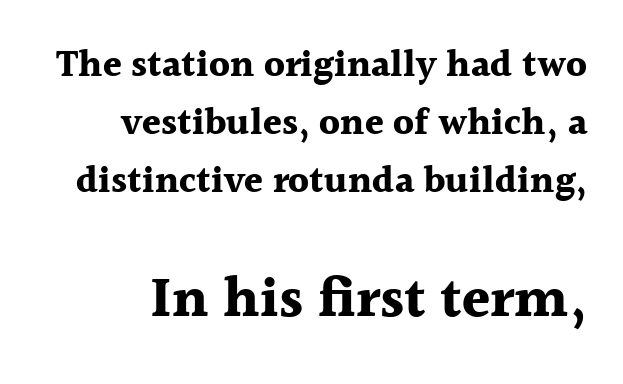
The font's upright variant was chosen for this text. Size contrast runs from small at the top to large at the bottom. Inter-character spacing is left at the font's built-in metrics. Type without underlining. Normally led — the rows are evenly, conventionally spaced. Thick stems and heavy bowls — unmistakably bold.
